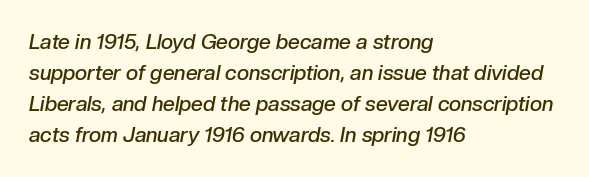
Q: Is the text bold? A: Semi-bold.
Q: Is the text italic (slanted)? A: Yes, it leans right by about 10 degrees.
Q: Is the text underlined? A: No.
Q: How is the paragraph aligned? A: Left-aligned.
Q: Is the spacing between letters normal or unusually wide? A: Normal.
Q: Is the spacing between lines tight, normal or loose? A: Normal.
